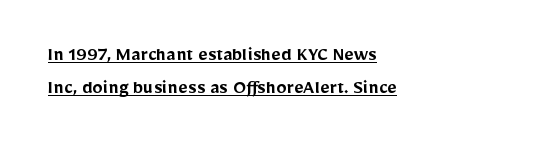
The image shows 21 px text type, upright; set left-aligned, normal line spacing (1.56x), normal letter spacing, underlined.
